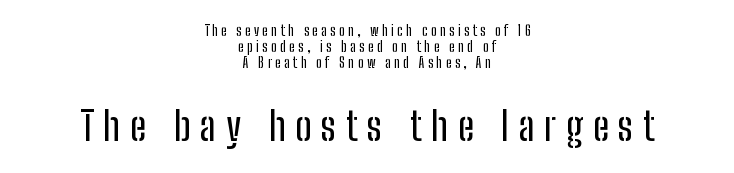
{"serif": "no", "italic": "no", "width": "condensed", "stroke_contrast": "low", "x_height": "medium", "monospaced": "no", "underline": "no", "align": "center", "line_spacing": "tight", "line_spacing_ratio": 1.13, "letter_spacing": "wide", "letter_spacing_em": 0.24, "larger_block": "second", "size_ratio": 2.86, "glyph_px": 40}
